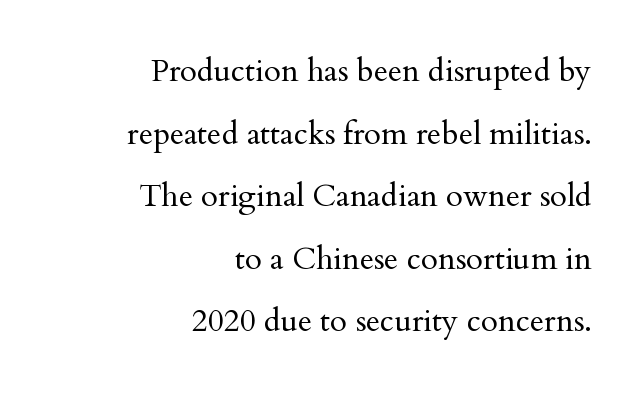
In terms of letterform style, serifs are clearly present. The typeface has the unassuming heft of standard copy or less. Vertically, the passage feels expansive, rows floating well apart. Clear beneath every line of the passage.
